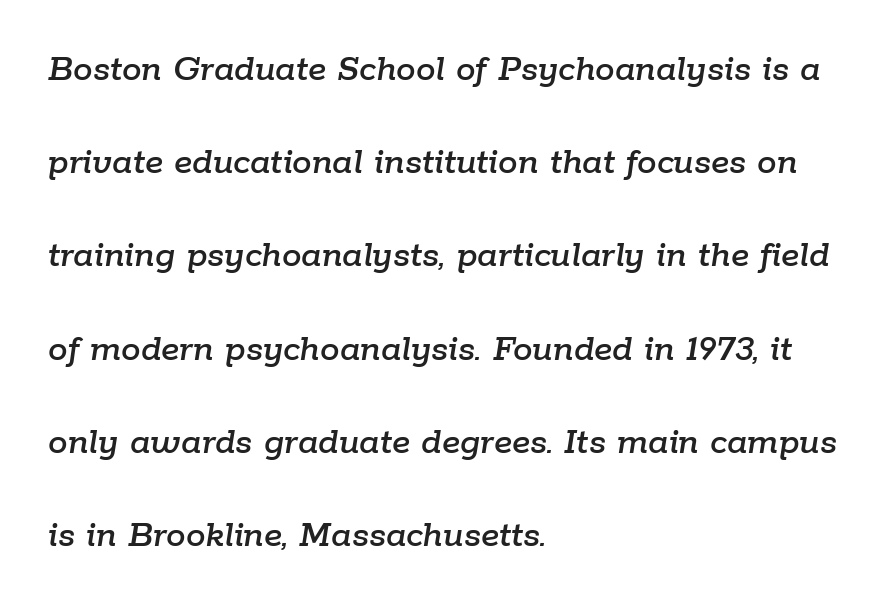
Q: Is the text italic (slanted)? A: Yes, it leans right by about 9 degrees.
Q: Is the text underlined? A: No.
Q: How is the paragraph aligned? A: Left-aligned.
Q: Is the spacing between letters normal or unusually wide? A: Normal.
Q: Is the spacing between lines tight, normal or loose? A: Loose.
Q: Width (condensed, normal, or wide)? A: Normal.
Q: Stroke contrast? A: Low.
Q: x-height? A: Medium.
Q: Monospaced? A: No.
